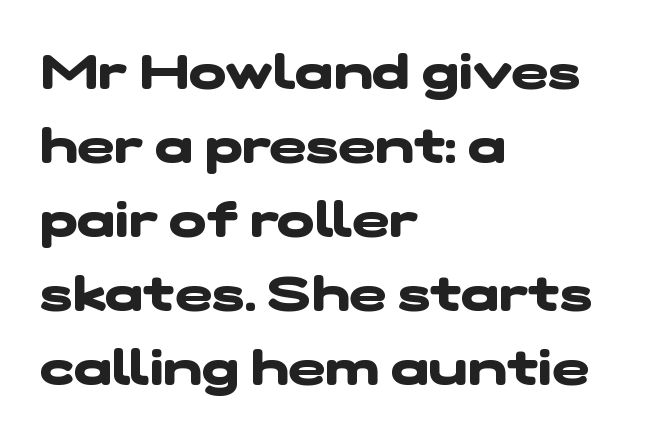
{"serif": "no", "bold": "yes", "weight": "heavy", "width": "wide", "stroke_contrast": "low", "x_height": "medium", "monospaced": "no", "underline": "no", "align": "left", "line_spacing": "normal", "line_spacing_ratio": 1.48, "letter_spacing": "normal", "letter_spacing_em": 0.0, "glyph_px": 50}
